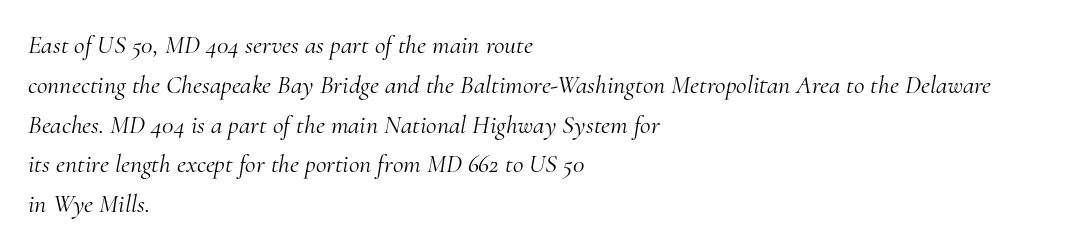
Normally led — the rows are evenly, conventionally spaced. The rendering anchors every line to the left-hand side. Characters follow at the spacing the type designer built in. An italicized treatment has been applied to the whole sample. Letters have the restrained weight of plain body copy at most.
